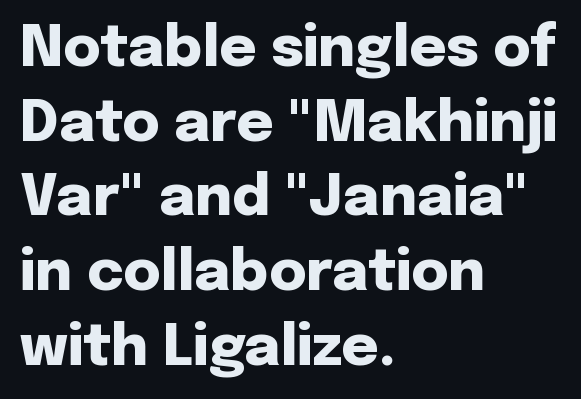
The image shows 57 px heavy sans-serif type, upright; set left-aligned, normal line spacing (1.31x), normal letter spacing, not underlined; low stroke contrast and a medium x-height.
